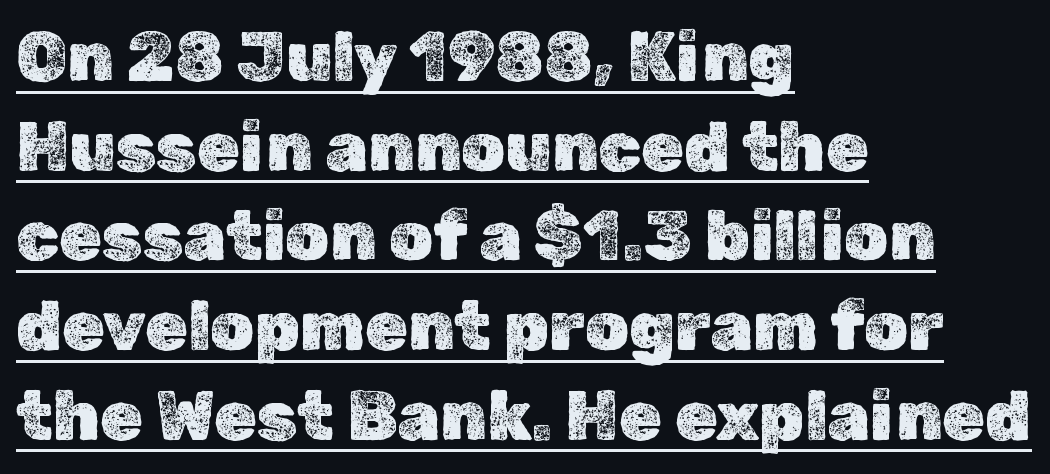
{"italic": "no", "width": "normal", "x_height": "medium", "monospaced": "no", "underline": "yes", "align": "left", "line_spacing": "normal", "line_spacing_ratio": 1.3, "letter_spacing": "normal", "letter_spacing_em": 0.0, "glyph_px": 69}
